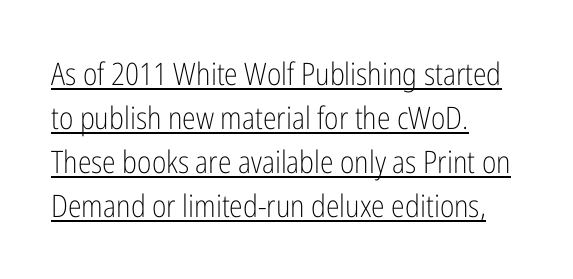
Weight: in the light-to-regular range. Do the characters align in a grid? No, the font is proportional. Line spacing here is normal. Nothing unusual about the tracking: characters are spaced as the font intends. The lines in this sample share a left origin and differ only in where they stop.
